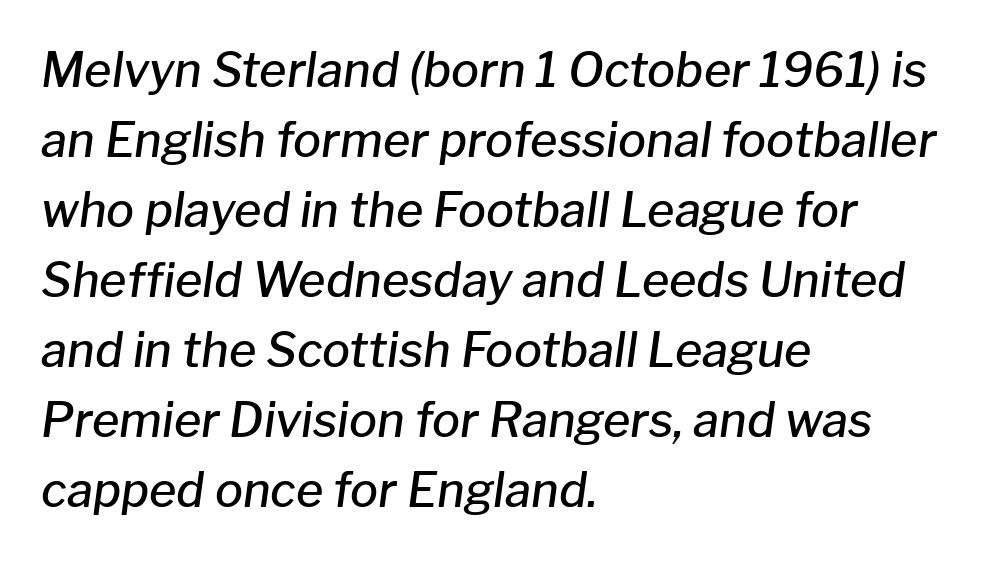
{"italic": "yes", "lean": "right", "slant_degrees": 8, "bold": "semi", "weight": "semibold", "width": "normal", "stroke_contrast": "low", "x_height": "medium", "monospaced": "no", "underline": "no", "align": "left", "line_spacing": "normal", "line_spacing_ratio": 1.49, "letter_spacing": "normal", "letter_spacing_em": 0.0, "glyph_px": 47}
